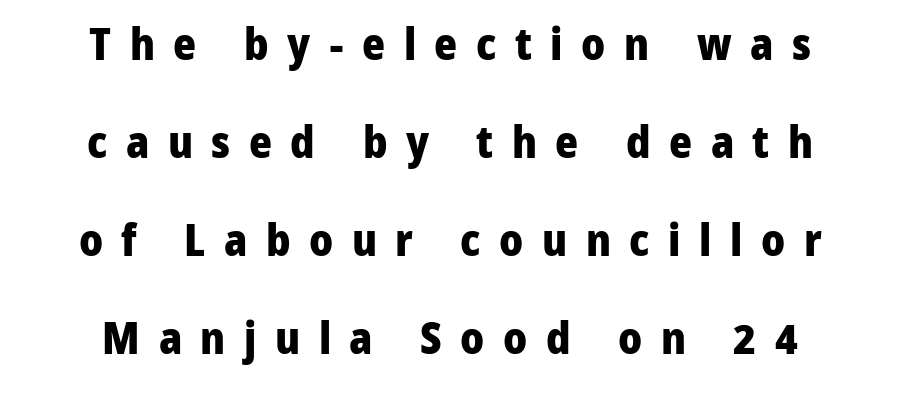
The image shows 44 px heavy sans-serif type, upright; set centered, loose line spacing (2.23x), unusually wide letter spacing (+0.42 em), not underlined; low stroke contrast and a medium x-height.
